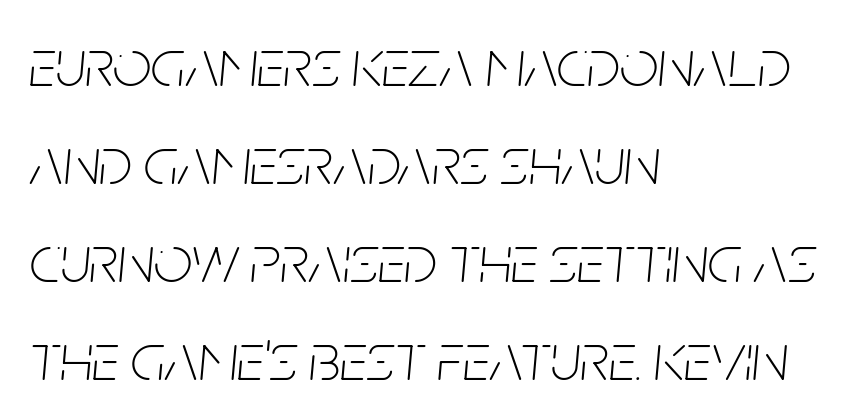
{"italic": "yes", "lean": "right", "slant_degrees": 5, "bold": "no", "weight": "thin", "width": "condensed", "stroke_contrast": "low", "x_height": "large", "monospaced": "no", "underline": "no", "align": "left", "line_spacing": "normal", "line_spacing_ratio": 1.44, "letter_spacing": "normal", "letter_spacing_em": 0.0, "glyph_px": 68}
